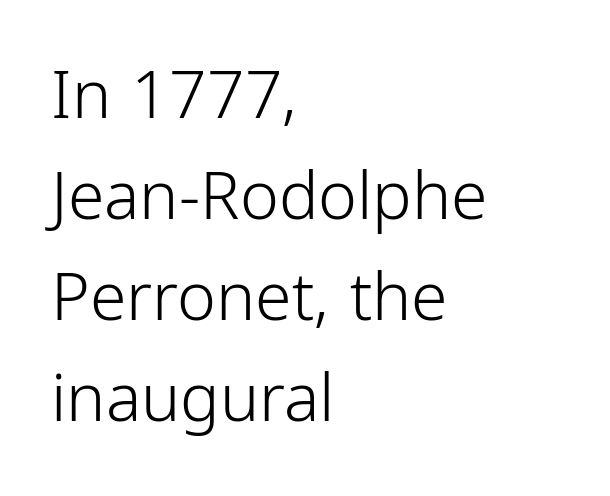
{"serif": "no", "italic": "no", "bold": "no", "weight": "light", "width": "condensed", "stroke_contrast": "low", "x_height": "medium", "monospaced": "no", "underline": "no", "align": "left", "line_spacing": "normal", "line_spacing_ratio": 1.53, "letter_spacing": "normal", "letter_spacing_em": 0.0, "glyph_px": 66}
